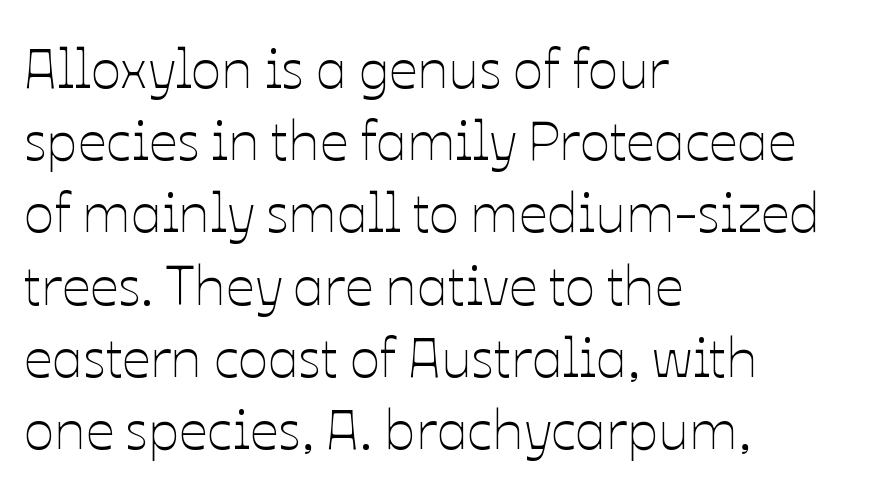
{"italic": "no", "bold": "no", "weight": "thin", "width": "normal", "stroke_contrast": "low", "x_height": "medium", "monospaced": "no", "underline": "no", "align": "left", "line_spacing": "normal", "line_spacing_ratio": 1.29, "letter_spacing": "normal", "letter_spacing_em": 0.0, "glyph_px": 56}
